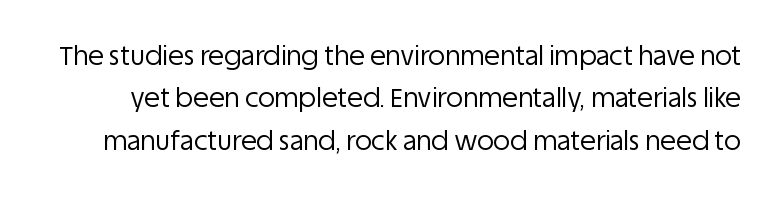
Glance below the letters and you will spot only blank space. Baseline-to-baseline distance is the conventional proportion of letter height. The lettering stays uniformly vertical, giving the passage a roman look. Heft: none added — not bold. The rendering keeps characters at their native spacing.
